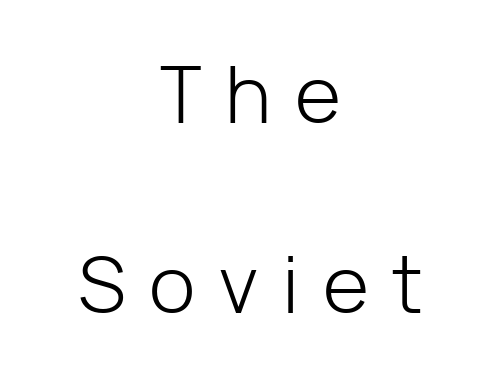
The image shows 79 px light sans-serif type, upright; set centered, loose line spacing (2.4x), unusually wide letter spacing (+0.3 em), not underlined; low stroke contrast and a medium x-height.
